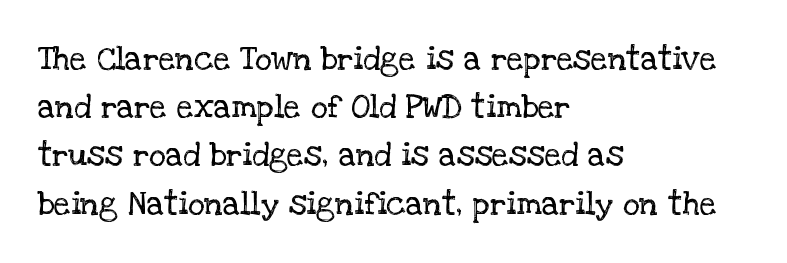
The type sits square on the baseline with zero lean. The vertical gap from one line to the next is medium. Line beginnings align vertically; line endings do not. The zone under the glyphs is completely vacant. Classification — serif.
